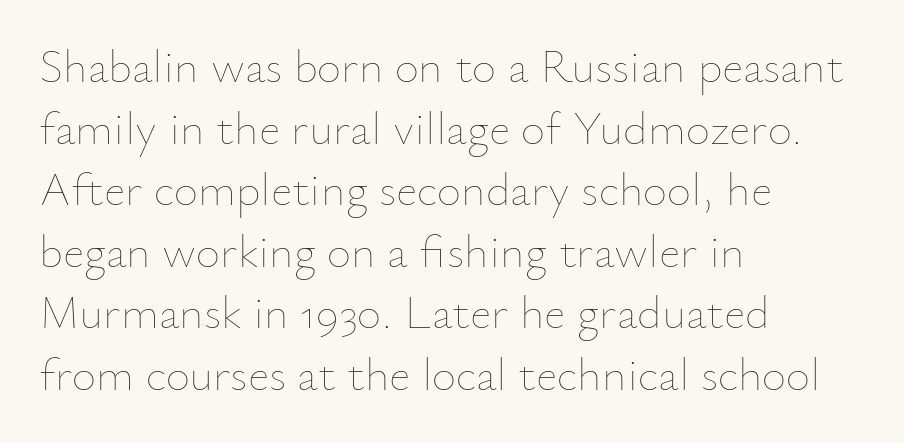
{"italic": "no", "bold": "no", "weight": "thin", "width": "normal", "stroke_contrast": "low", "x_height": "small", "monospaced": "no", "underline": "no", "align": "left", "line_spacing": "normal", "line_spacing_ratio": 1.31, "letter_spacing": "normal", "letter_spacing_em": 0.0, "glyph_px": 47}
